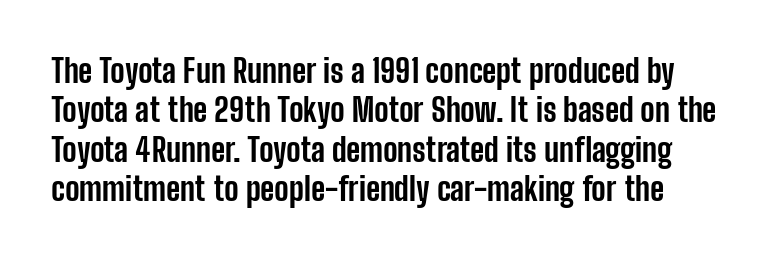
Italic: no, the glyphs are upright roman. In terms of letterspacing, this is plain default setting. This sample has the flowing, uneven cadence of proportional lettering. Chunky letters — that's bold for sure.
